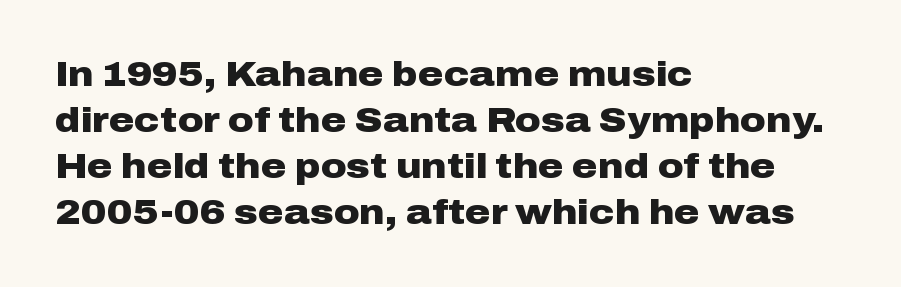
The specimen reads as upright at a glance. The rendering uses natural spacing where letterforms have individual widths. I'd describe the lettering as bold — thick and assertive. Check the space under the baseline: it is left empty.
